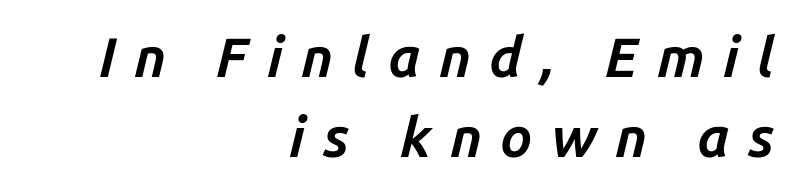
{"italic": "yes", "lean": "right", "slant_degrees": 14, "bold": "yes", "weight": "bold", "width": "normal", "stroke_contrast": "low", "x_height": "medium", "monospaced": "no", "underline": "no", "align": "right", "line_spacing": "normal", "line_spacing_ratio": 1.42, "letter_spacing": "wide", "letter_spacing_em": 0.33, "glyph_px": 56}
